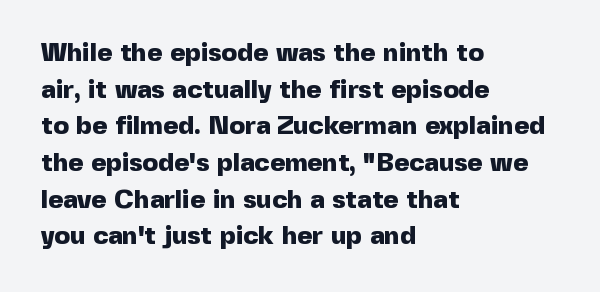
{"italic": "no", "bold": "yes", "underline": "no", "align": "left", "line_spacing": "normal", "line_spacing_ratio": 1.41, "letter_spacing": "normal", "letter_spacing_em": 0.0, "glyph_px": 26}
